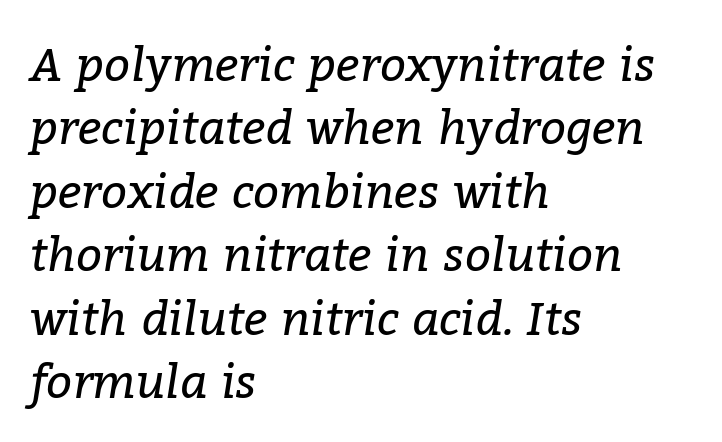
Q: Is the text bold? A: No.
Q: Is the text italic (slanted)? A: Yes, it leans right by about 9 degrees.
Q: Is the typeface a serif or a sans-serif typeface? A: Serif.
Q: Is the text underlined? A: No.
Q: How is the paragraph aligned? A: Left-aligned.
Q: Is the spacing between letters normal or unusually wide? A: Normal.
Q: Is the spacing between lines tight, normal or loose? A: Normal.
Q: Width (condensed, normal, or wide)? A: Normal.
Q: Stroke contrast? A: Low.
Q: x-height? A: Medium.
Q: Monospaced? A: No.
